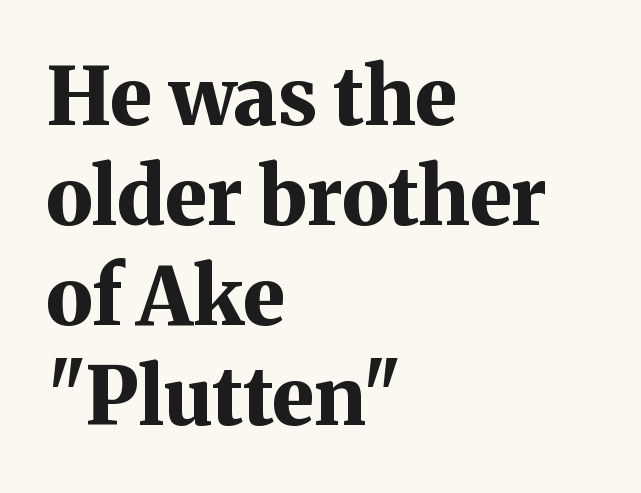
Q: Is the text bold? A: Yes.
Q: Is the text italic (slanted)? A: No, it is upright.
Q: Is the typeface a serif or a sans-serif typeface? A: Serif.
Q: Is the text underlined? A: No.
Q: How is the paragraph aligned? A: Left-aligned.
Q: Is the spacing between letters normal or unusually wide? A: Normal.
Q: Is the spacing between lines tight, normal or loose? A: Normal.
Q: Width (condensed, normal, or wide)? A: Normal.
Q: Stroke contrast? A: Medium.
Q: x-height? A: Medium.
Q: Monospaced? A: No.
